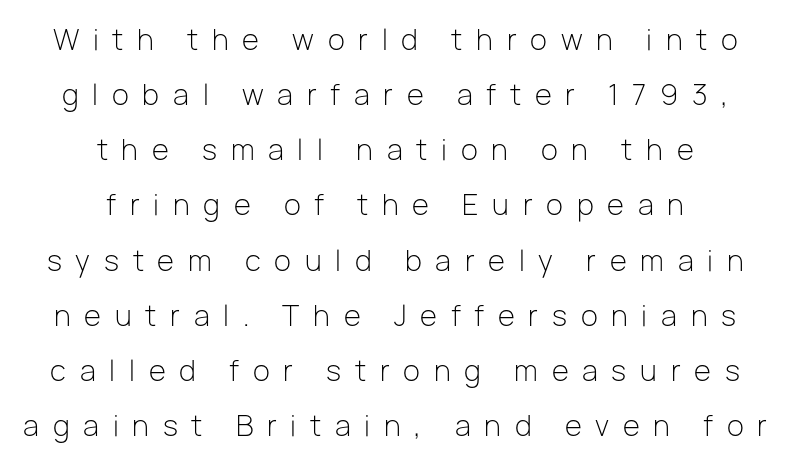
The image shows 28 px light sans-serif type, upright; set centered, loose line spacing (1.97x), unusually wide letter spacing (+0.49 em), not underlined; low stroke contrast and a medium x-height.
